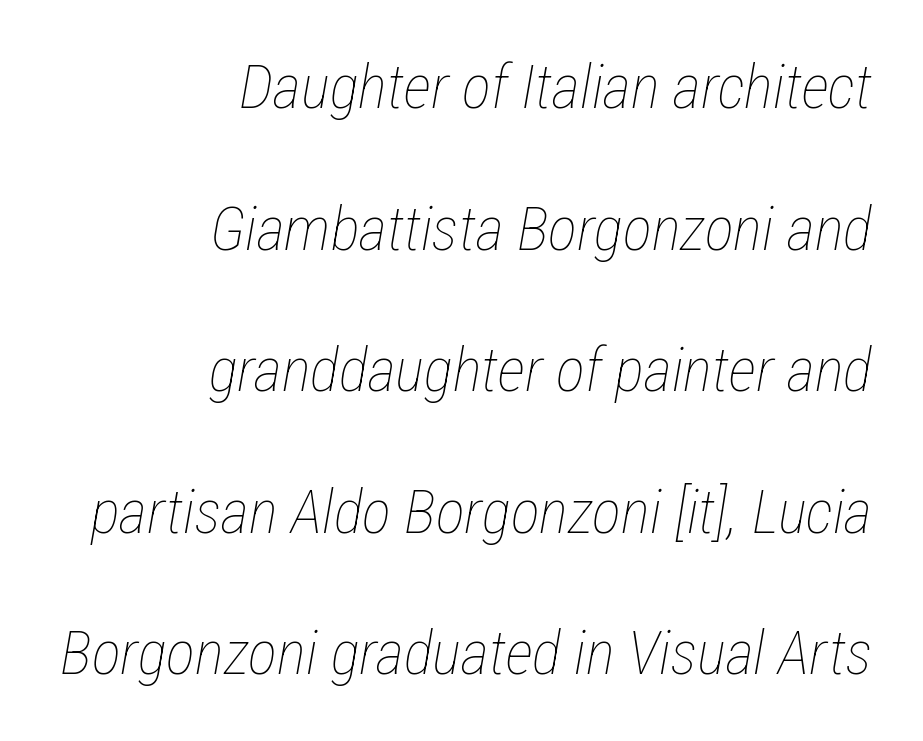
Q: Is the text bold? A: No.
Q: Is the text italic (slanted)? A: Yes, it leans right by about 12 degrees.
Q: Is the text underlined? A: No.
Q: How is the paragraph aligned? A: Right-aligned.
Q: Is the spacing between letters normal or unusually wide? A: Normal.
Q: Is the spacing between lines tight, normal or loose? A: Loose.
Q: Width (condensed, normal, or wide)? A: Condensed.
Q: Stroke contrast? A: Low.
Q: x-height? A: Medium.
Q: Monospaced? A: No.
